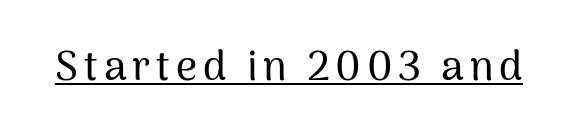
The font's upright variant was chosen for this text. A rule runs beneath these lines of type. Look at the bottom of the vertical strokes: they stop flat, with no serifs. Here the designer chose a conventional face with non-uniform glyph widths.
